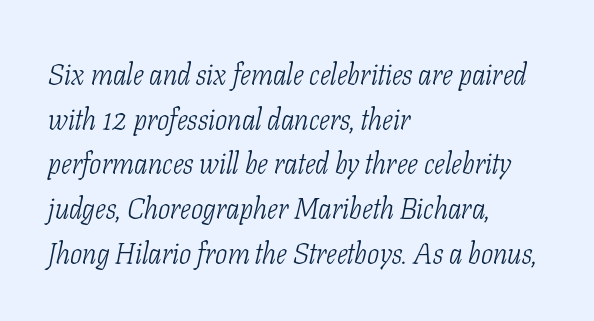
The image shows 29 px light, condensed serif type, italic (leaning right); set left-aligned, normal line spacing (1.54x), normal letter spacing, not underlined; low stroke contrast and a medium x-height.
